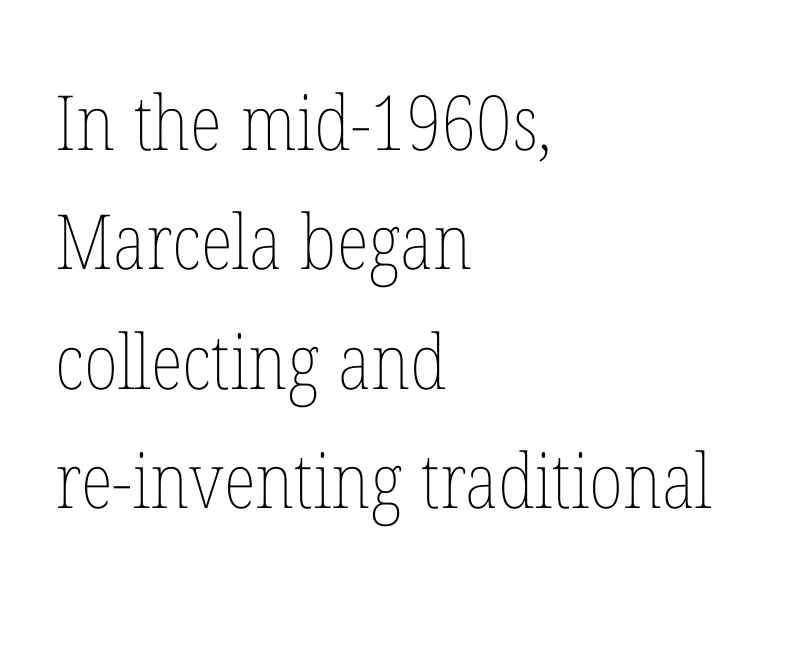
The image shows 76 px thin, condensed type, upright; set left-aligned, normal line spacing (1.57x), normal letter spacing, not underlined; low stroke contrast and a medium x-height.
